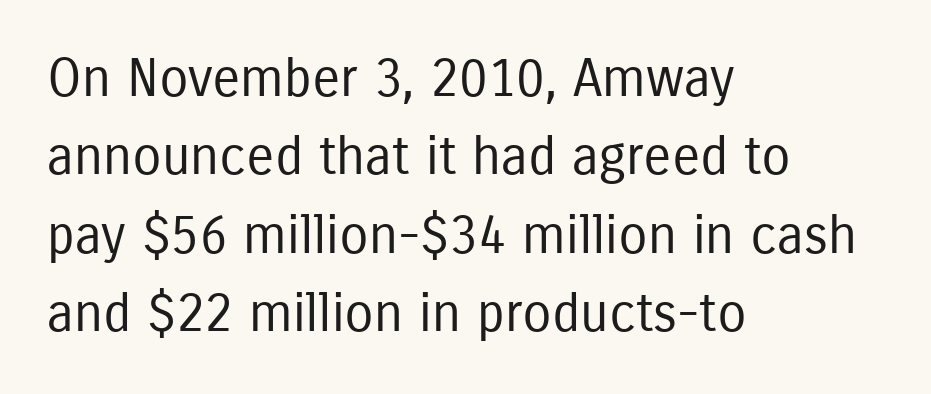
The image shows 53 px regular-weight, condensed sans-serif type, upright; set left-aligned, normal line spacing (1.48x), normal letter spacing, not underlined; low stroke contrast and a medium x-height.
